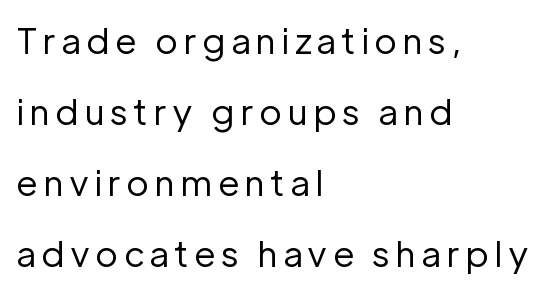
{"serif": "no", "italic": "no", "bold": "no", "weight": "regular", "width": "normal", "stroke_contrast": "low", "x_height": "medium", "monospaced": "no", "underline": "no", "align": "left", "line_spacing": "loose", "line_spacing_ratio": 2.03, "glyph_px": 35}
